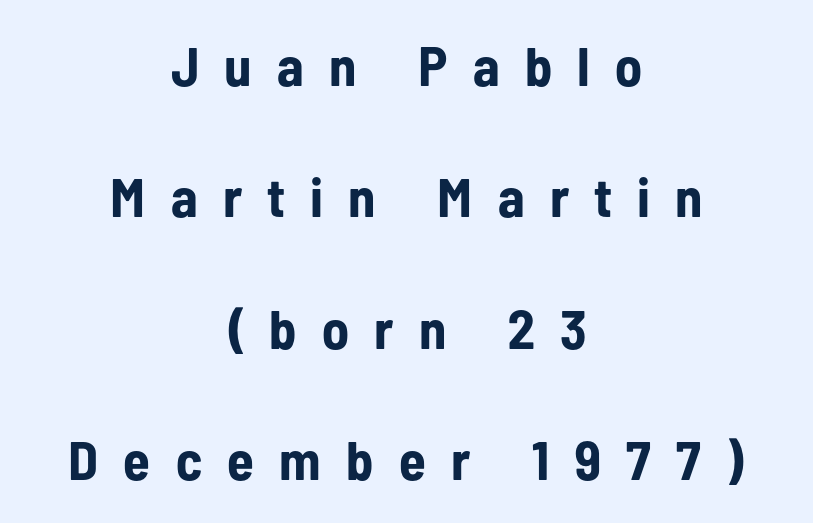
The image shows 55 px bold, condensed sans-serif type, upright; set centered, loose line spacing (2.39x), unusually wide letter spacing (+0.46 em), not underlined; low stroke contrast and a medium x-height.
